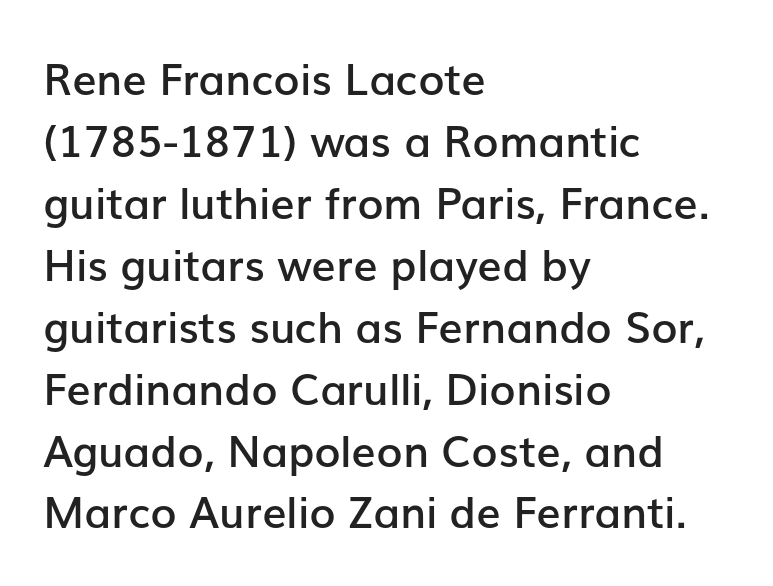
Q: Is the text bold? A: Semi-bold.
Q: Is the text italic (slanted)? A: No, it is upright.
Q: Is the typeface a serif or a sans-serif typeface? A: Sans-serif.
Q: Is the text underlined? A: No.
Q: How is the paragraph aligned? A: Left-aligned.
Q: Is the spacing between letters normal or unusually wide? A: Normal.
Q: Is the spacing between lines tight, normal or loose? A: Normal.
Q: Width (condensed, normal, or wide)? A: Normal.
Q: Stroke contrast? A: Low.
Q: x-height? A: Medium.
Q: Monospaced? A: No.
